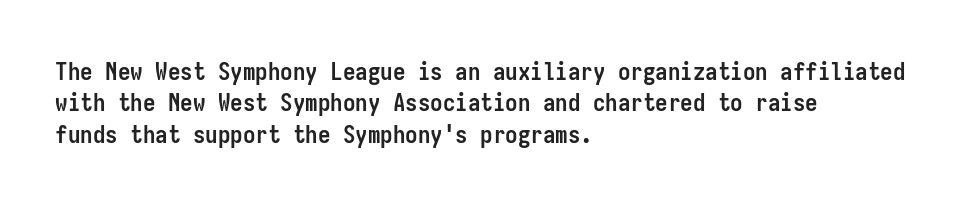
{"italic": "no", "bold": "yes", "underline": "no", "align": "left", "line_spacing": "normal", "line_spacing_ratio": 1.26, "letter_spacing": "normal", "letter_spacing_em": 0.0, "glyph_px": 25}
